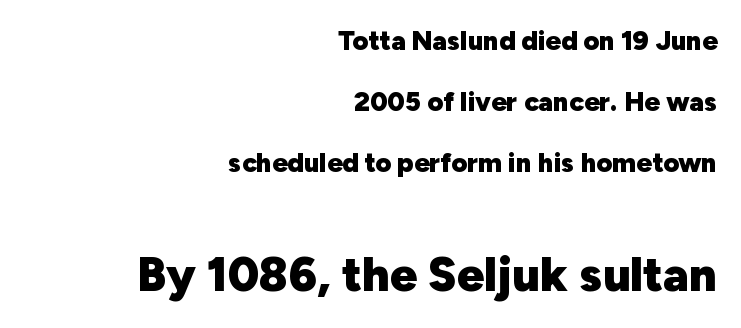
Q: Is the text bold? A: Yes.
Q: Is the text italic (slanted)? A: No, it is upright.
Q: Is the typeface a serif or a sans-serif typeface? A: Sans-serif.
Q: Is the text underlined? A: No.
Q: How is the paragraph aligned? A: Right-aligned.
Q: Is the spacing between letters normal or unusually wide? A: Normal.
Q: Is the spacing between lines tight, normal or loose? A: Loose.
Q: Which block of text is set in a larger size, the first (top) or the second (bottom)? A: The second (bottom) one.
Q: Width (condensed, normal, or wide)? A: Normal.
Q: Stroke contrast? A: Low.
Q: x-height? A: Medium.
Q: Monospaced? A: No.
